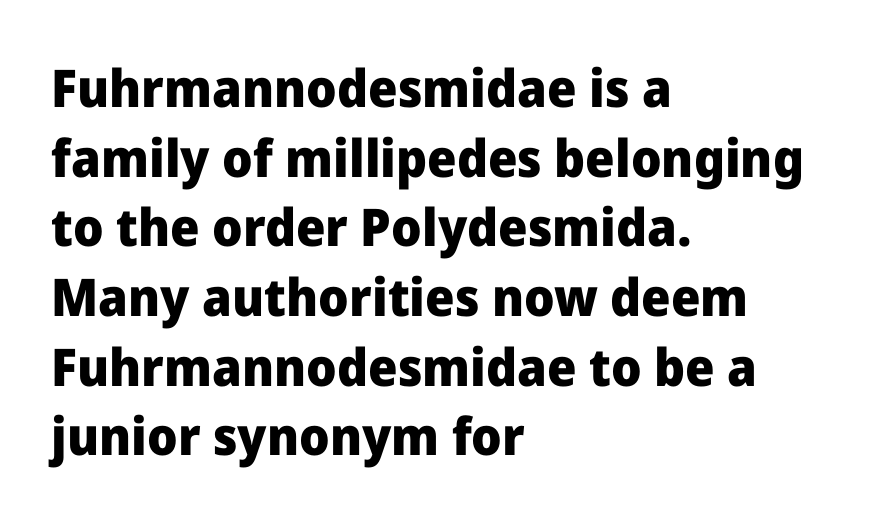
Reading down the block, your eye returns to a fixed left position each line. Is the type bold? Yes — the strokes are clearly thick and heavy. The leading is moderate, giving the passage an even texture. This sample has the flowing, uneven cadence of proportional lettering. A typesetter would mark this as roman, not italic.
